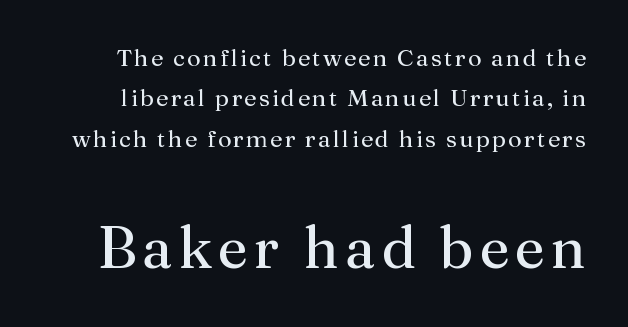
The image shows 59 px regular-weight serif type, upright; set normal line spacing (1.68x), not underlined; the second (bottom) block is 2.46x larger; medium stroke contrast and a medium x-height.
